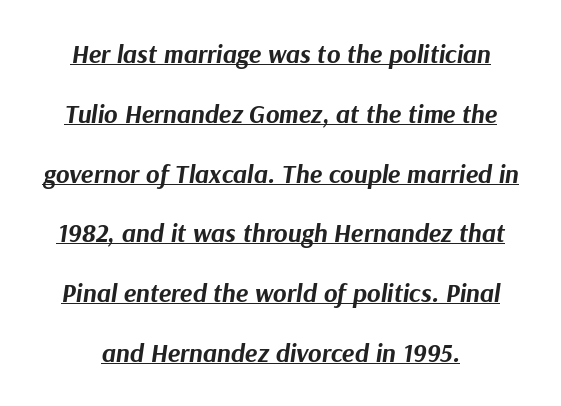
Q: Is the text bold? A: Yes.
Q: Is the text italic (slanted)? A: Yes, it leans right by about 9 degrees.
Q: Is the text underlined? A: Yes.
Q: Is the spacing between letters normal or unusually wide? A: Normal.
Q: Is the spacing between lines tight, normal or loose? A: Loose.
